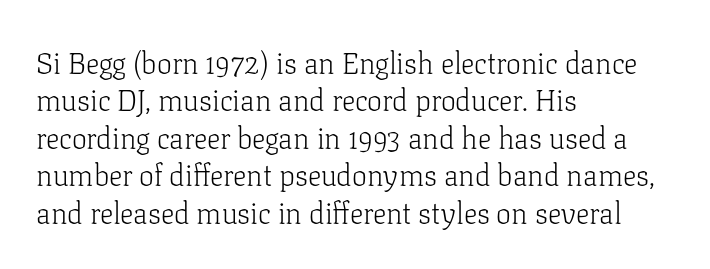
The image shows 30 px light serif type, upright; set left-aligned, normal line spacing (1.25x), normal letter spacing, not underlined; low stroke contrast and a medium x-height.
